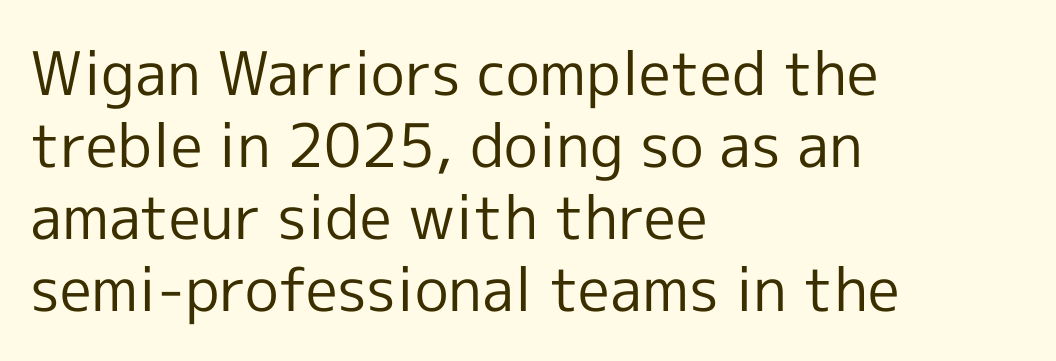
The image shows 60 px regular-weight sans-serif type, upright; set left-aligned, line spacing 1.2x, normal letter spacing, not underlined; a medium x-height.
